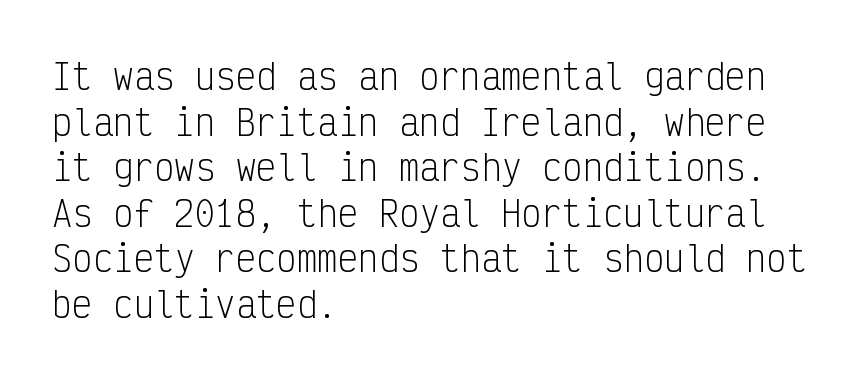
{"serif": "no", "italic": "no", "bold": "no", "weight": "light", "width": "condensed", "stroke_contrast": "low", "x_height": "medium", "monospaced": "yes", "underline": "no", "align": "left", "line_spacing": "normal", "line_spacing_ratio": 1.34, "letter_spacing": "normal", "letter_spacing_em": 0.0, "glyph_px": 34}
